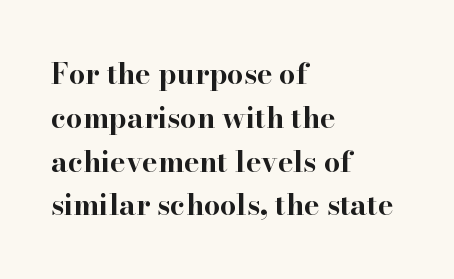
The image shows 29 px bold, wide serif type, upright; set left-aligned, normal line spacing (1.51x), normal letter spacing, not underlined; high stroke contrast and a small x-height.
